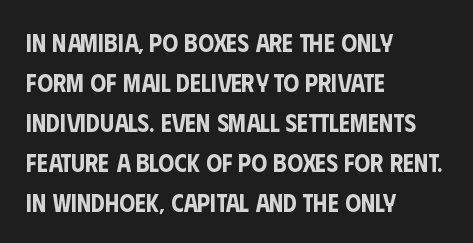
Q: Is the text italic (slanted)? A: No, it is upright.
Q: Is the text underlined? A: No.
Q: How is the paragraph aligned? A: Left-aligned.
Q: Is the spacing between letters normal or unusually wide? A: Normal.
Q: Is the spacing between lines tight, normal or loose? A: Normal.
